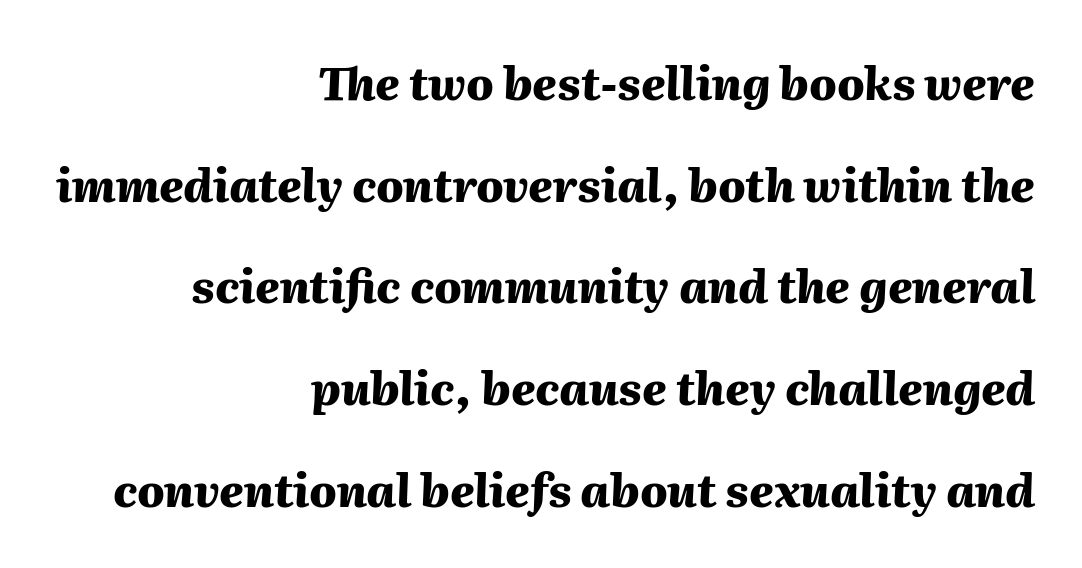
Typeset ragged left — the right edge is the straight one. You could not count columns in this text — the font is proportionally spaced. Each glyph is drawn with heavy, bold strokes. What's the leading like? Stretched, with rows far apart.
